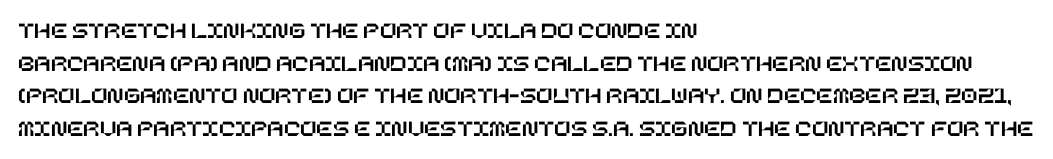
{"italic": "no", "underline": "no", "align": "left", "line_spacing": "normal", "line_spacing_ratio": 1.36, "letter_spacing": "normal", "letter_spacing_em": 0.0, "glyph_px": 24}
